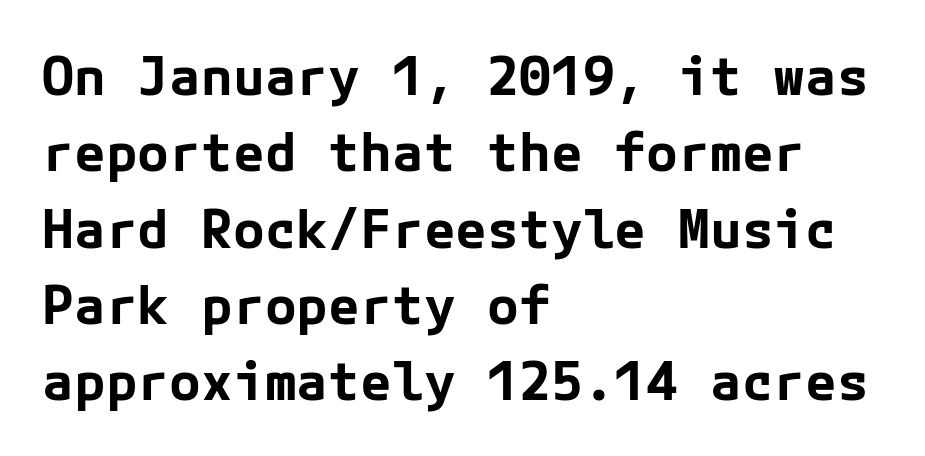
The glyphs are unaccompanied by any horizontal stroke below them. The type family on display is of the sans-serif kind. As a designer I'd log this as weight 700, bold. Posture: upright roman. Line beginnings align vertically; line endings do not.
